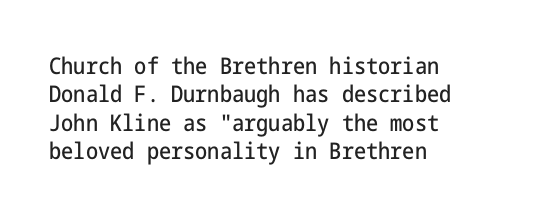
One-word summary of the alignment: left. These lines keep a tight, regular rhythm from letter to letter. Letters rest on an invisible, unmarked baseline. In terms of posture, this sample is upright.
